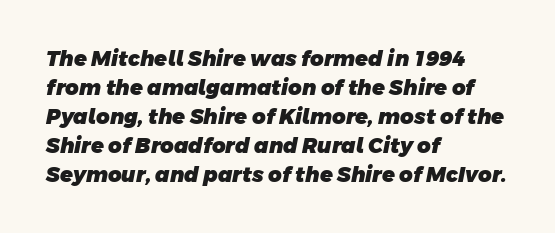
The image shows 21 px bold type; set left-aligned, normal line spacing (1.38x), normal letter spacing, not underlined.
